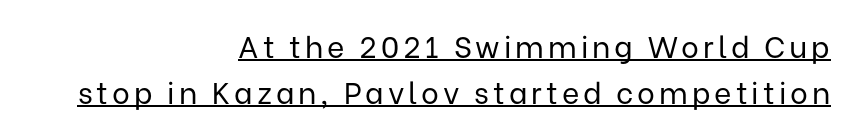
The image shows 30 px regular-weight sans-serif type, upright; set right-aligned, normal line spacing (1.53x), underlined; low stroke contrast and a medium x-height.
